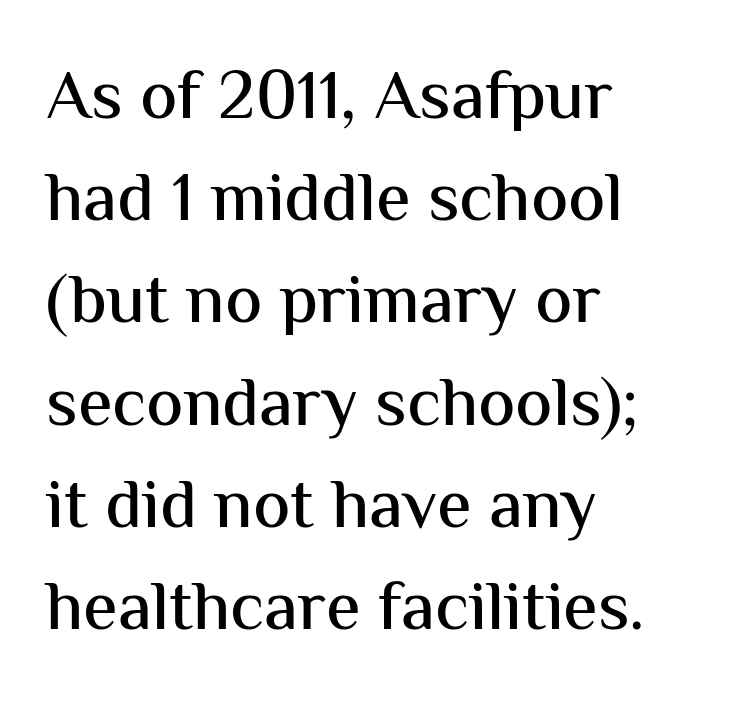
{"serif": "no", "italic": "no", "width": "normal", "stroke_contrast": "medium", "x_height": "medium", "monospaced": "no", "underline": "no", "align": "left", "line_spacing": "normal", "line_spacing_ratio": 1.46, "letter_spacing": "normal", "letter_spacing_em": 0.0, "glyph_px": 70}
